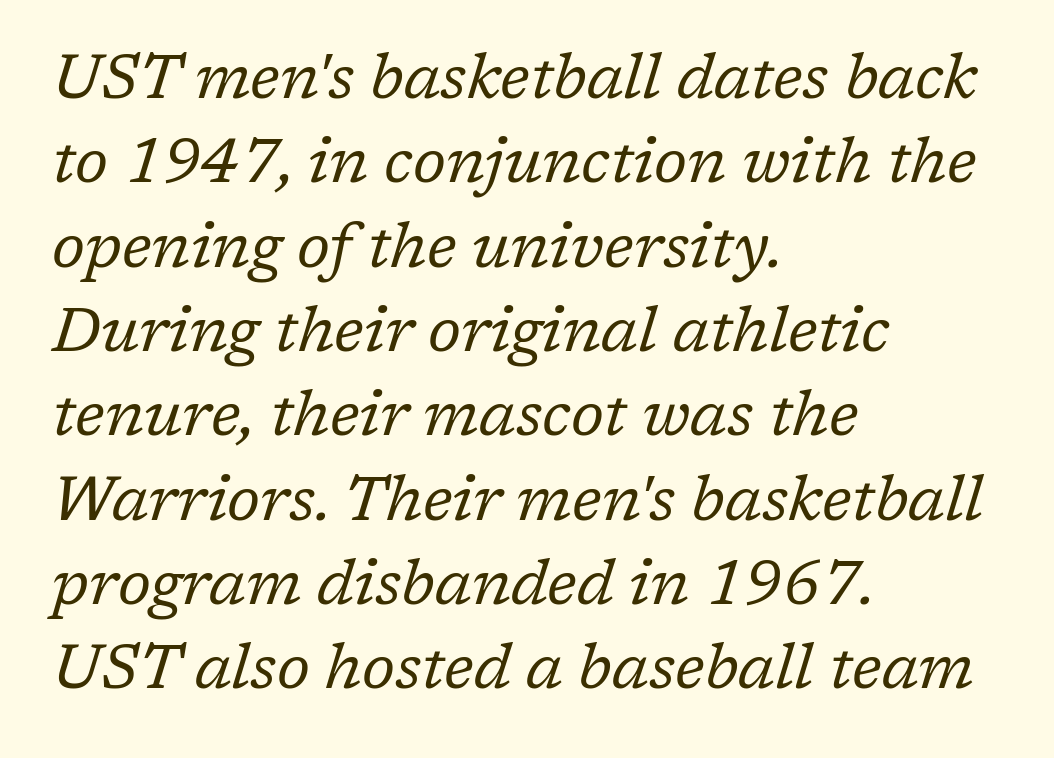
Q: Is the text bold? A: No.
Q: Is the text italic (slanted)? A: Yes, it leans right by about 17 degrees.
Q: Is the typeface a serif or a sans-serif typeface? A: Serif.
Q: Is the text underlined? A: No.
Q: How is the paragraph aligned? A: Left-aligned.
Q: Is the spacing between letters normal or unusually wide? A: Normal.
Q: Is the spacing between lines tight, normal or loose? A: Normal.
Q: Width (condensed, normal, or wide)? A: Normal.
Q: Stroke contrast? A: Low.
Q: x-height? A: Medium.
Q: Monospaced? A: No.
